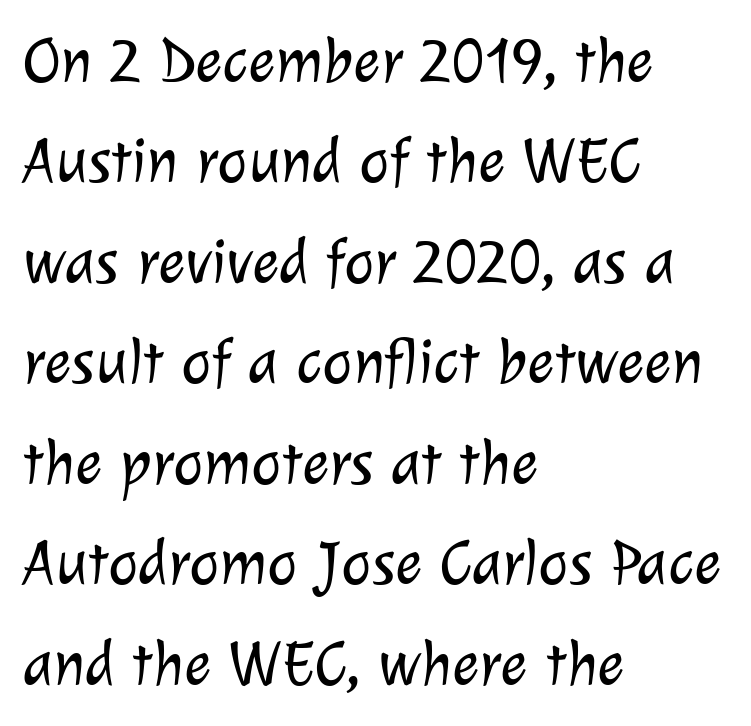
Any mark beneath the type? The region is blank. Here the designer chose a conventional face with non-uniform glyph widths. The space between consecutive lines is moderate. Serifs: no, the terminals of the letterforms are clean.
